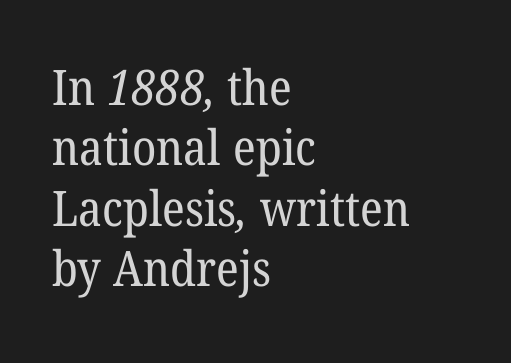
{"serif": "yes", "bold": "no", "weight": "regular", "width": "normal", "stroke_contrast": "low", "x_height": "medium", "monospaced": "no", "underline": "no", "align": "left", "line_spacing_ratio": 1.23, "letter_spacing": "normal", "letter_spacing_em": 0.0, "glyph_px": 49}
